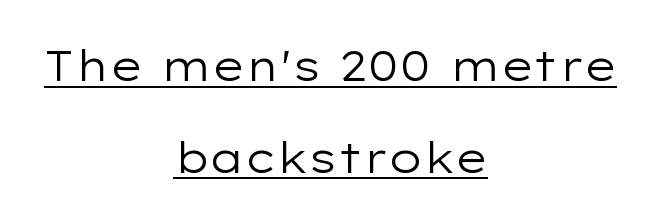
{"serif": "no", "italic": "no", "bold": "no", "weight": "regular", "width": "wide", "stroke_contrast": "low", "x_height": "medium", "monospaced": "no", "underline": "yes", "align": "center", "line_spacing": "loose", "line_spacing_ratio": 2.18, "letter_spacing": "normal", "letter_spacing_em": 0.0, "glyph_px": 42}
